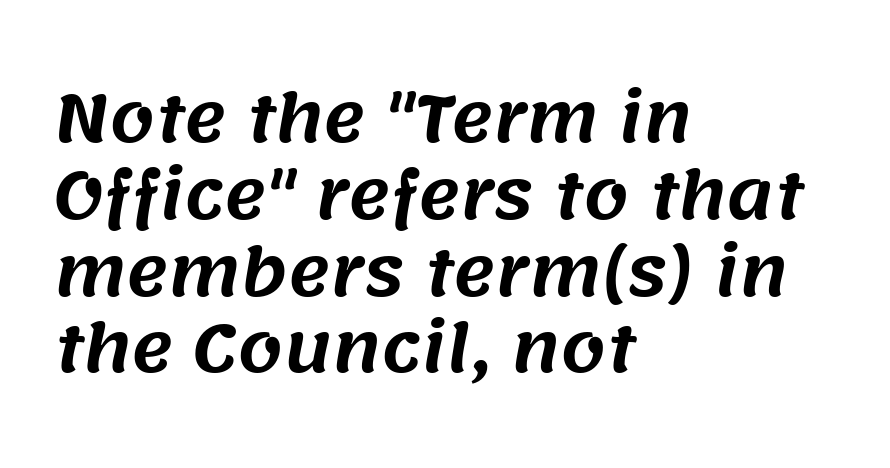
{"serif": "no", "width": "normal", "stroke_contrast": "medium", "x_height": "large", "monospaced": "no", "underline": "no", "align": "left", "line_spacing_ratio": 1.2, "letter_spacing": "normal", "letter_spacing_em": 0.0, "glyph_px": 64}
